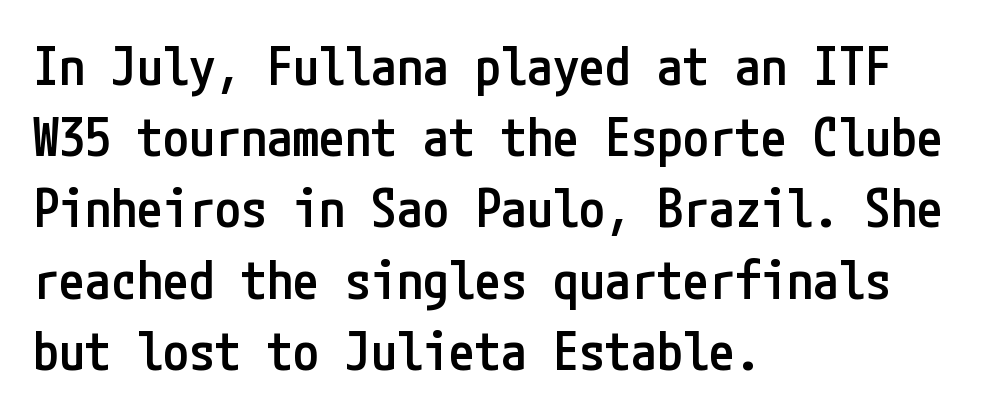
This block has exactly the height ordinary leading produces. Alignment: flush left. Style check: upright. The rendering keeps characters at their native spacing. The words here are not underlined.
